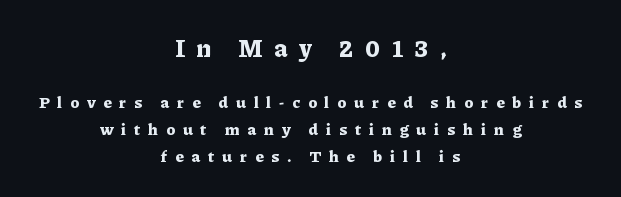
Q: Is the text bold? A: Yes.
Q: Is the text italic (slanted)? A: No, it is upright.
Q: Is the text underlined? A: No.
Q: How is the paragraph aligned? A: Centered.
Q: Is the spacing between letters normal or unusually wide? A: Unusually wide.
Q: Is the spacing between lines tight, normal or loose? A: Normal.
Q: Which block of text is set in a larger size, the first (top) or the second (bottom)? A: The first (top) one.
